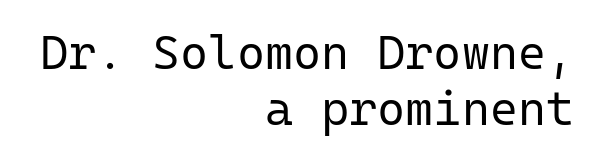
Q: Is the text bold? A: No.
Q: Is the text italic (slanted)? A: No, it is upright.
Q: Is the typeface a serif or a sans-serif typeface? A: Sans-serif.
Q: Is the text underlined? A: No.
Q: How is the paragraph aligned? A: Right-aligned.
Q: Is the spacing between letters normal or unusually wide? A: Normal.
Q: Width (condensed, normal, or wide)? A: Normal.
Q: Stroke contrast? A: Low.
Q: x-height? A: Medium.
Q: Monospaced? A: Yes.
